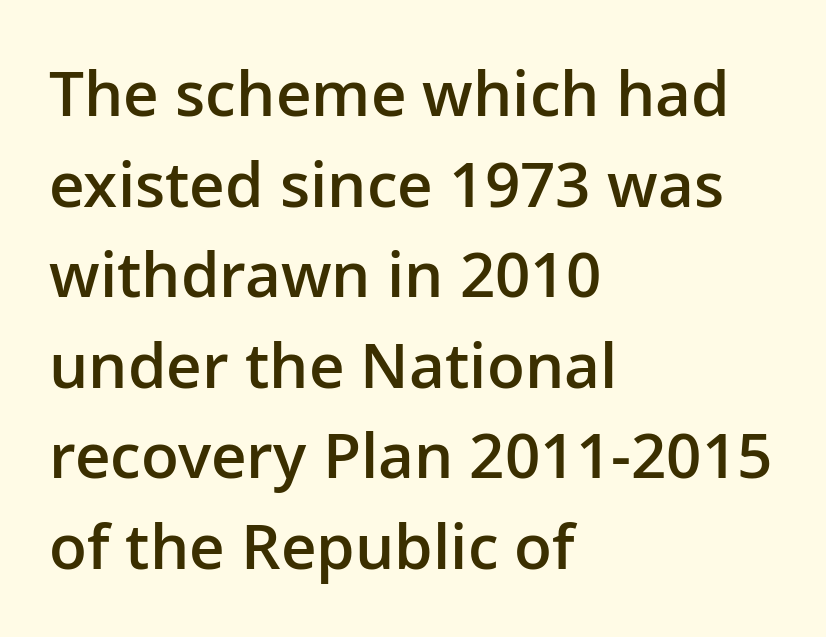
Q: Is the text bold? A: Semi-bold.
Q: Is the text italic (slanted)? A: No, it is upright.
Q: Is the typeface a serif or a sans-serif typeface? A: Sans-serif.
Q: Is the text underlined? A: No.
Q: How is the paragraph aligned? A: Left-aligned.
Q: Is the spacing between letters normal or unusually wide? A: Normal.
Q: Is the spacing between lines tight, normal or loose? A: Normal.
Q: Width (condensed, normal, or wide)? A: Normal.
Q: Stroke contrast? A: Low.
Q: x-height? A: Medium.
Q: Monospaced? A: No.
